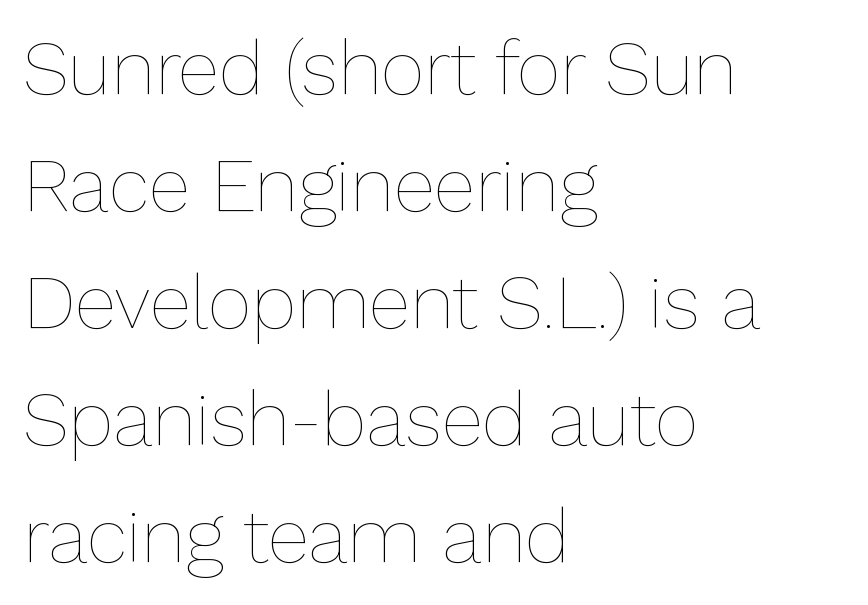
The image shows 76 px thin type, upright; set left-aligned, normal line spacing (1.54x), normal letter spacing, not underlined; low stroke contrast and a medium x-height.
